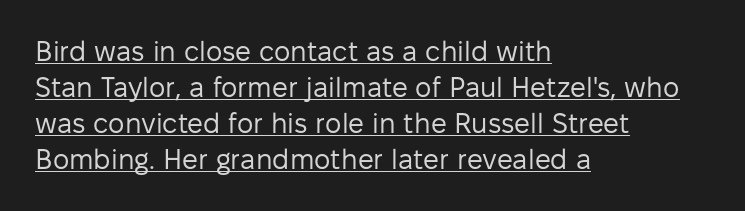
The image shows 28 px regular-weight sans-serif type, upright; set left-aligned, normal line spacing (1.29x), normal letter spacing, underlined; low stroke contrast and a medium x-height.
